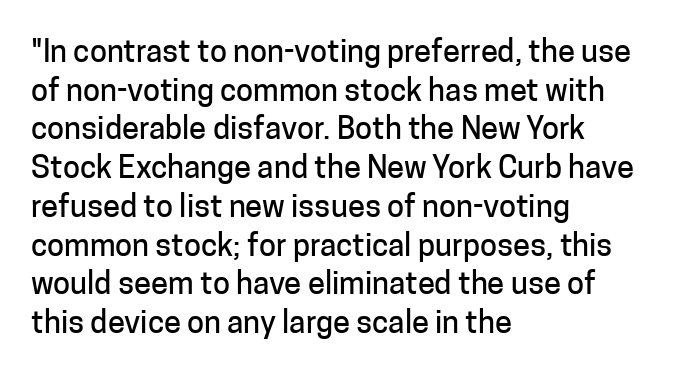
The image shows 31 px sans-serif type, upright; set left-aligned, normal line spacing (1.25x), normal letter spacing, not underlined; low stroke contrast and a medium x-height.
